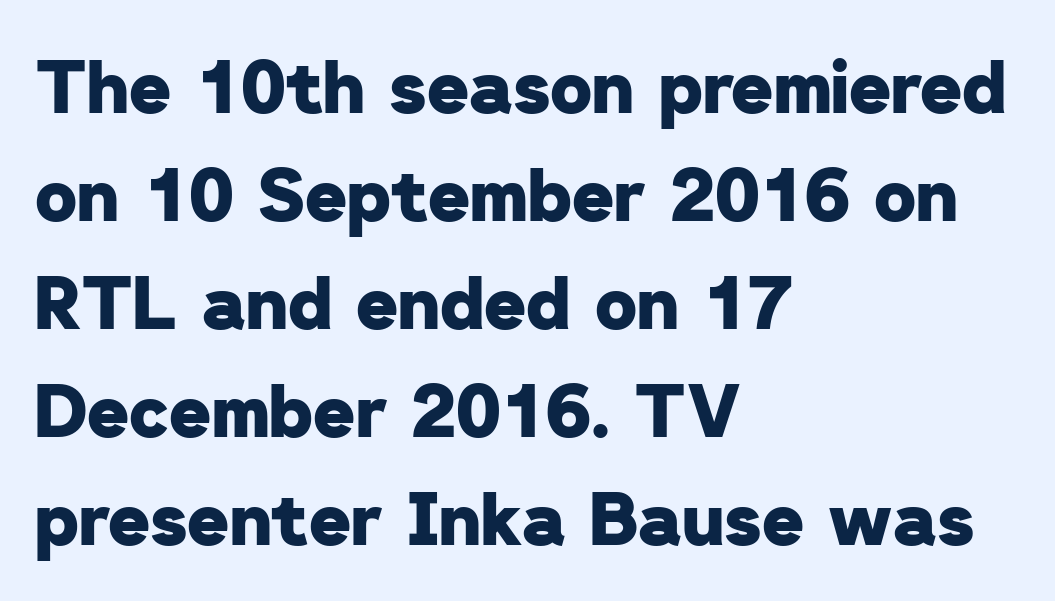
Q: Is the text bold? A: Yes.
Q: Is the typeface a serif or a sans-serif typeface? A: Sans-serif.
Q: Is the text underlined? A: No.
Q: How is the paragraph aligned? A: Left-aligned.
Q: Is the spacing between letters normal or unusually wide? A: Normal.
Q: Is the spacing between lines tight, normal or loose? A: Normal.
Q: Width (condensed, normal, or wide)? A: Normal.
Q: Stroke contrast? A: Low.
Q: x-height? A: Medium.
Q: Monospaced? A: No.
